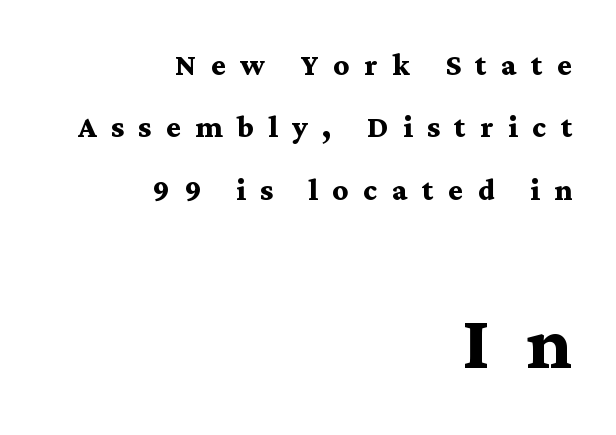
The image shows 77 px bold, wide serif type, upright; set right-aligned, loose line spacing (2.01x), unusually wide letter spacing (+0.47 em), not underlined; the second (bottom) block is 2.48x larger; medium stroke contrast and a medium x-height.
